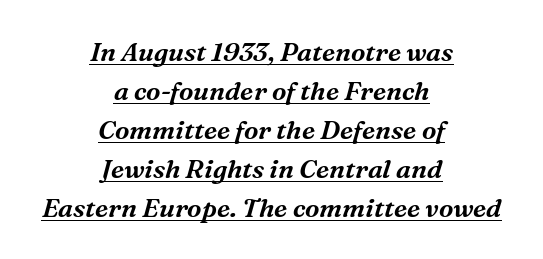
Q: Is the text italic (slanted)? A: Yes, it leans right by about 16 degrees.
Q: Is the text underlined? A: Yes.
Q: How is the paragraph aligned? A: Centered.
Q: Is the spacing between letters normal or unusually wide? A: Normal.
Q: Is the spacing between lines tight, normal or loose? A: Normal.
